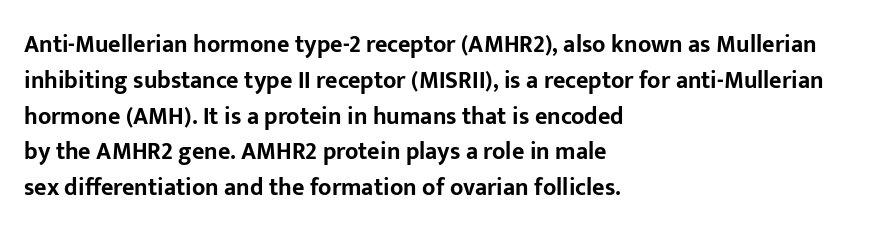
Q: Is the text bold? A: Yes.
Q: Is the text italic (slanted)? A: No, it is upright.
Q: Is the text underlined? A: No.
Q: How is the paragraph aligned? A: Left-aligned.
Q: Is the spacing between letters normal or unusually wide? A: Normal.
Q: Is the spacing between lines tight, normal or loose? A: Normal.
